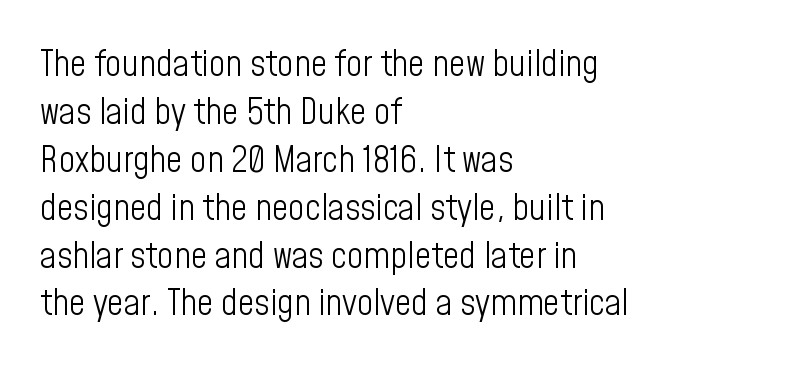
Q: Is the text bold? A: No.
Q: Is the text italic (slanted)? A: No, it is upright.
Q: Is the typeface a serif or a sans-serif typeface? A: Sans-serif.
Q: Is the text underlined? A: No.
Q: How is the paragraph aligned? A: Left-aligned.
Q: Is the spacing between letters normal or unusually wide? A: Normal.
Q: Is the spacing between lines tight, normal or loose? A: Normal.
Q: Width (condensed, normal, or wide)? A: Condensed.
Q: Stroke contrast? A: Low.
Q: x-height? A: Medium.
Q: Monospaced? A: No.
